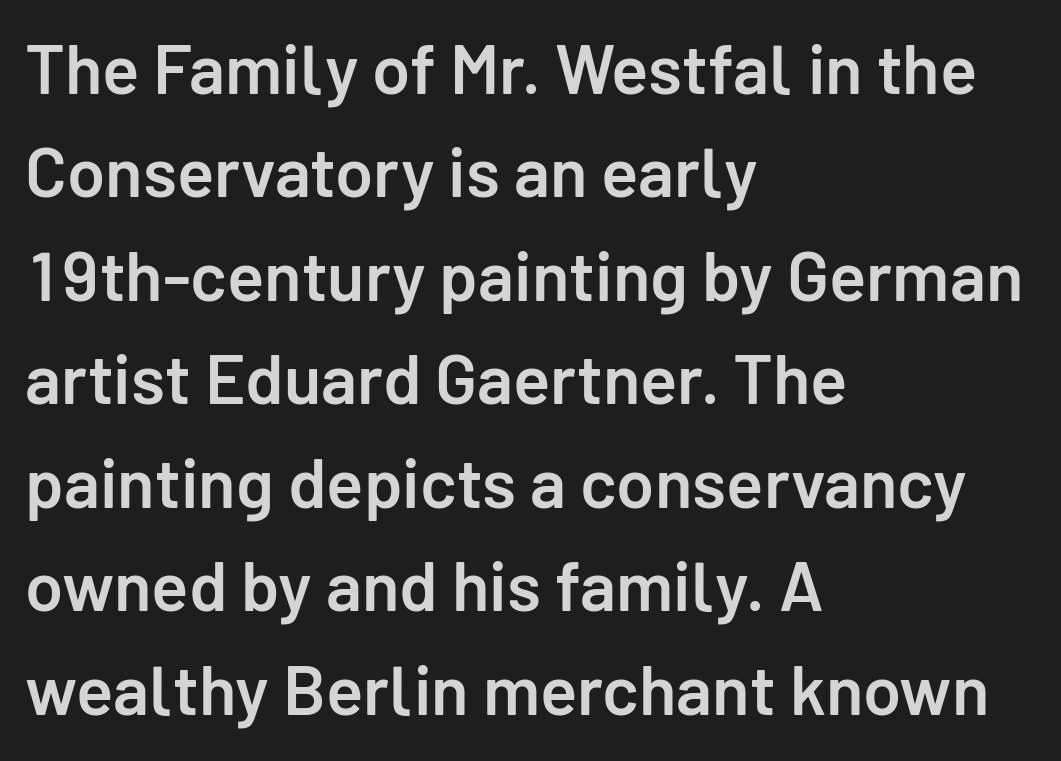
The image shows 69 px semibold sans-serif type, upright; set left-aligned, normal line spacing (1.5x), normal letter spacing, not underlined; low stroke contrast and a medium x-height.
